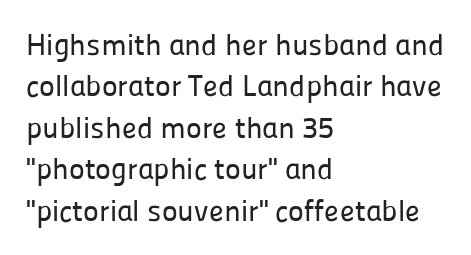
Posture: upright roman. The passage shown is typed in a proportional face where columns would drift. Standard letterfit; no display-style spreading of the glyphs. Glance below the letters and you will spot only blank space.
